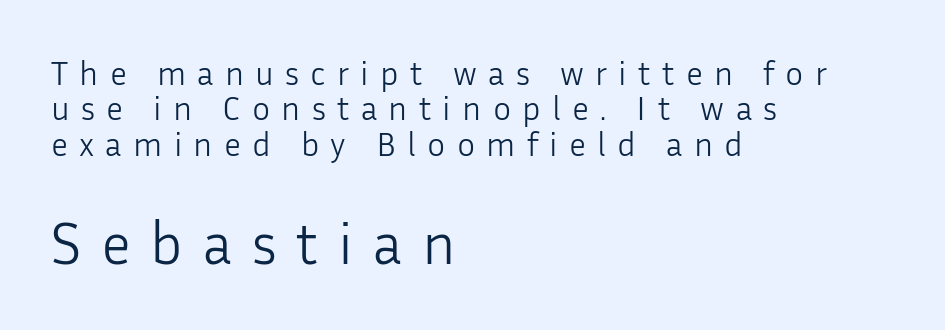
The image shows 60 px light sans-serif type, upright; set left-aligned, tight line spacing (1.04x), unusually wide letter spacing (+0.33 em), not underlined; the second (bottom) block is 1.76x larger; low stroke contrast and a medium x-height.
